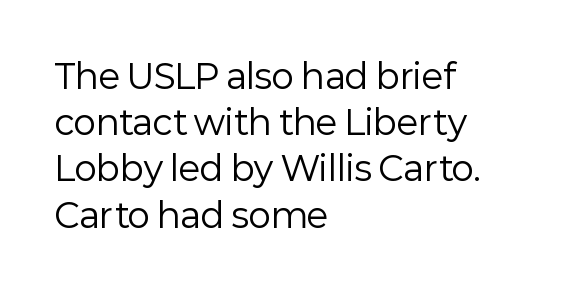
Stems and bowls with no extra thickness — not bold. A normal amount of white space separates one row of letters from the next. These lines are set flush left with a ragged right edge. Note the varied advance widths — an 'i' is clearly narrower than an 'm'. Observe the absence of serifs on each vertical stroke in this sample.
